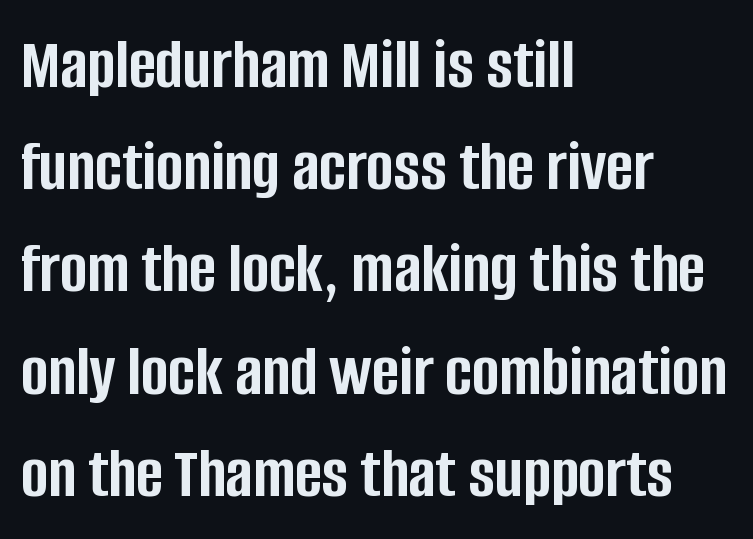
Tall strokes in this sample are plumb rather than angled. The rendering uses natural spacing where letterforms have individual widths. Bare-footed words on every line. Each word holds together tightly as a unit, with standard inter-letter gaps. Horizontal alignment here is leftward, the default for most running prose.
